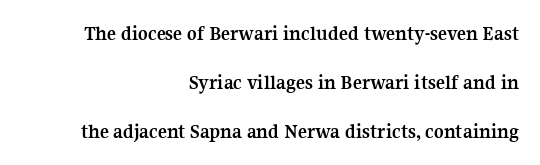
Q: Is the text bold? A: Yes.
Q: Is the text italic (slanted)? A: No, it is upright.
Q: Is the text underlined? A: No.
Q: How is the paragraph aligned? A: Right-aligned.
Q: Is the spacing between letters normal or unusually wide? A: Normal.
Q: Is the spacing between lines tight, normal or loose? A: Loose.
